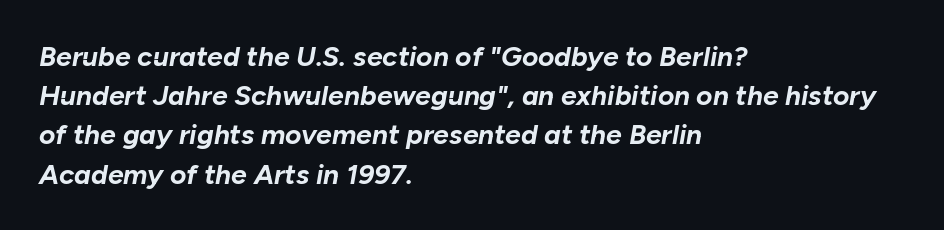
{"italic": "yes", "lean": "right", "slant_degrees": 10, "bold": "yes", "weight": "bold", "width": "normal", "stroke_contrast": "low", "x_height": "medium", "monospaced": "no", "underline": "no", "align": "left", "line_spacing": "normal", "line_spacing_ratio": 1.4, "letter_spacing": "normal", "letter_spacing_em": 0.0, "glyph_px": 28}
